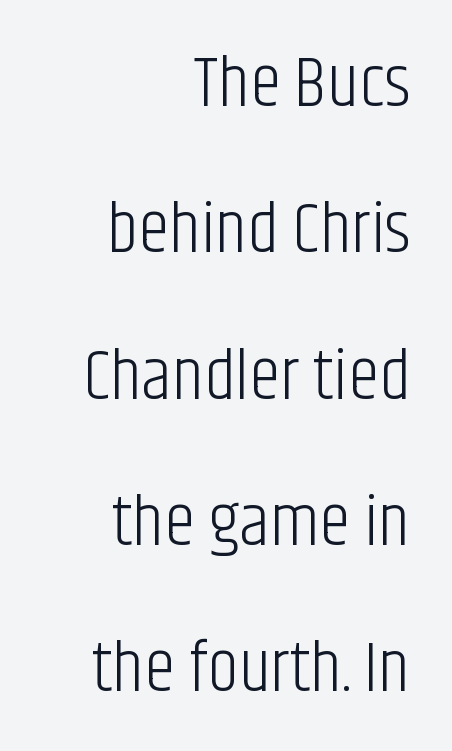
Weight: regular or lighter. The space beneath each line is pristine and unruled. Words appear dense and cohesive because spacing is normal. The line-height multiplier appears high, well above default. This is roman type, the default non-slanted kind. The passage shown is typeset with a sans-serif family.
